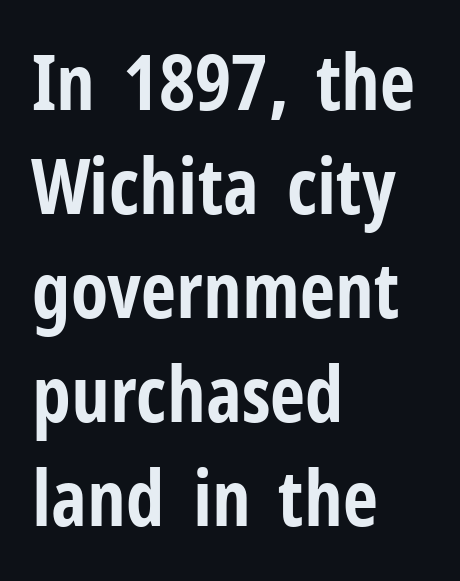
Quick note: not italic, upright. This is heavy type, rendered in bold. No word sits above an underline. This sample has the flowing, uneven cadence of proportional lettering. The tracking reads as untouched default to a designer's eye. Note: no serifs on the glyphs.
